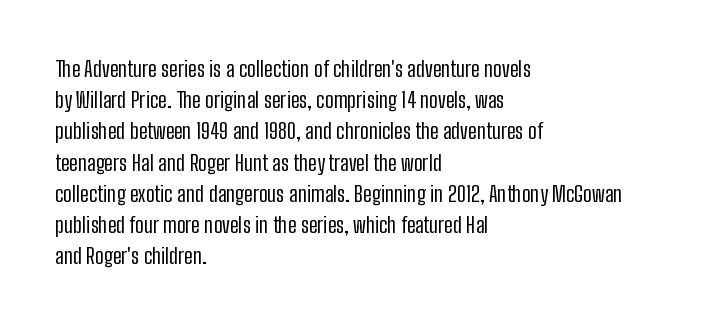
The image shows 22 px text type, upright; set left-aligned, normal line spacing (1.42x), normal letter spacing, not underlined.
